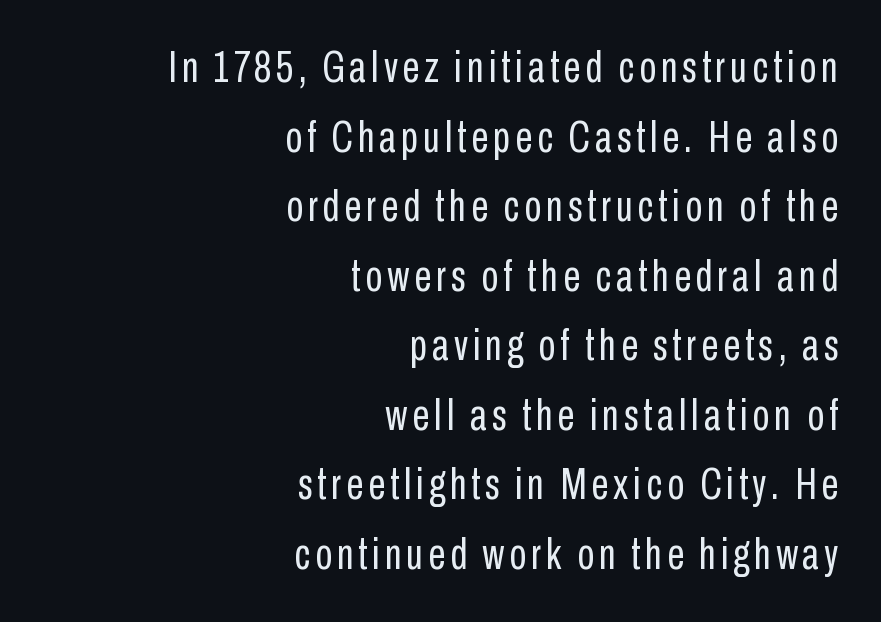
{"serif": "no", "italic": "no", "bold": "no", "weight": "regular", "width": "condensed", "stroke_contrast": "low", "x_height": "medium", "monospaced": "no", "underline": "no", "align": "right", "line_spacing": "normal", "line_spacing_ratio": 1.58, "glyph_px": 44}
